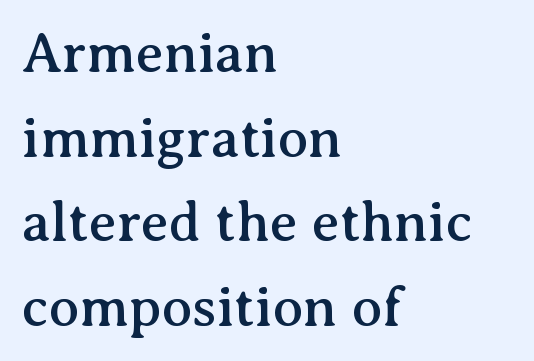
Vertically, the passage feels balanced, rows spaced as you'd expect. This rendering features lettering with no underline. Each word holds together tightly as a unit, with standard inter-letter gaps. Is this a fixed-width face? No — the glyphs have proportional, varying widths. The passage shown is typeset with a serif family. Each line starts at the same left margin while the right side varies.
